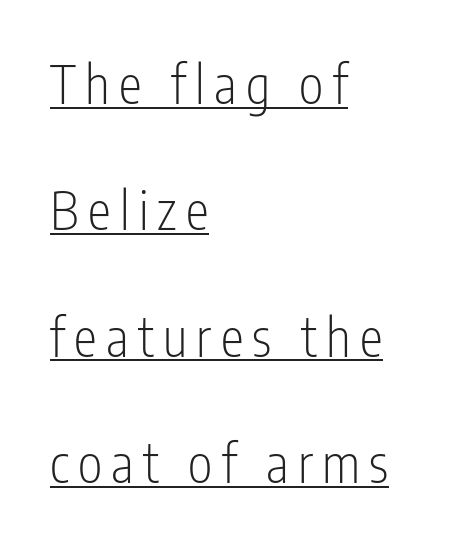
{"serif": "no", "italic": "no", "bold": "no", "weight": "light", "width": "condensed", "stroke_contrast": "low", "x_height": "medium", "monospaced": "no", "underline": "yes", "align": "left", "line_spacing": "loose", "line_spacing_ratio": 2.43, "glyph_px": 52}
